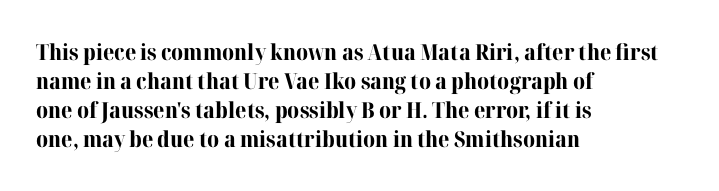
I'd describe the lettering as bold — thick and assertive. Line starts are locked; line ends wander. Nope, not italic — everything's standing straight. Only glyphs here, with clear space below each row.
